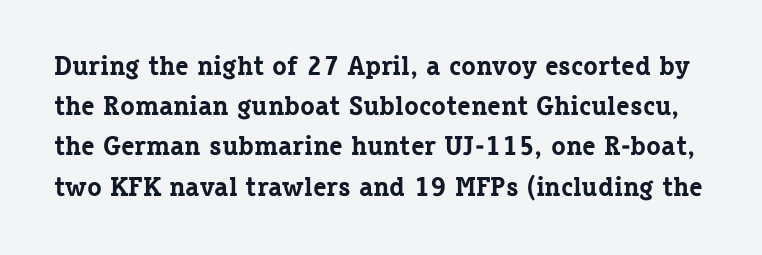
{"italic": "no", "bold": "yes", "underline": "no", "line_spacing": "normal", "line_spacing_ratio": 1.49, "letter_spacing": "normal", "letter_spacing_em": 0.0, "glyph_px": 27}
